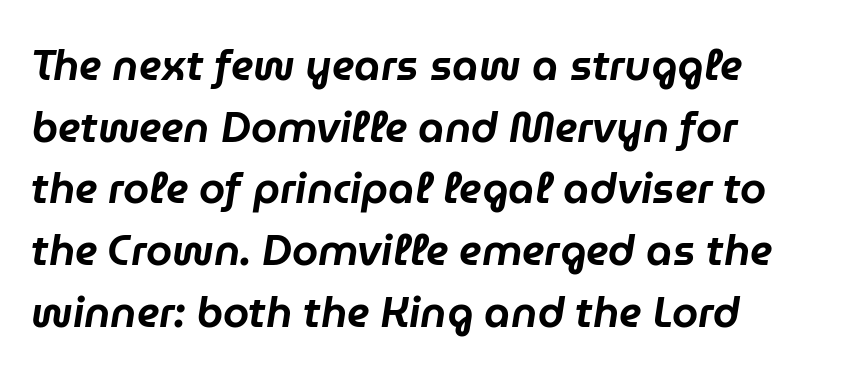
{"italic": "yes", "lean": "right", "slant_degrees": 9, "width": "normal", "stroke_contrast": "low", "x_height": "medium", "monospaced": "no", "underline": "no", "line_spacing": "normal", "line_spacing_ratio": 1.47, "letter_spacing": "normal", "letter_spacing_em": 0.0, "glyph_px": 42}
